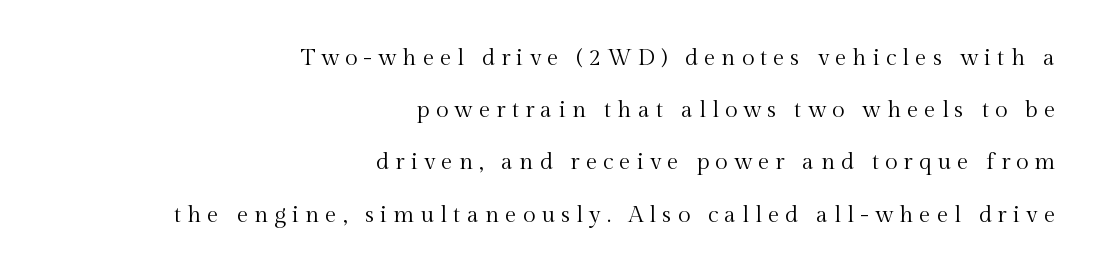
The image shows 23 px text type, upright; set right-aligned, loose line spacing (2.27x), unusually wide letter spacing (+0.26 em), not underlined.
